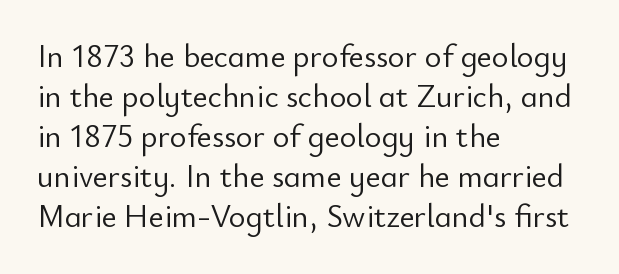
Q: Is the text bold? A: No.
Q: Is the text italic (slanted)? A: No, it is upright.
Q: Is the typeface a serif or a sans-serif typeface? A: Sans-serif.
Q: Is the text underlined? A: No.
Q: How is the paragraph aligned? A: Left-aligned.
Q: Is the spacing between letters normal or unusually wide? A: Normal.
Q: Is the spacing between lines tight, normal or loose? A: Normal.
Q: Width (condensed, normal, or wide)? A: Normal.
Q: Stroke contrast? A: Low.
Q: x-height? A: Small.
Q: Monospaced? A: No.
